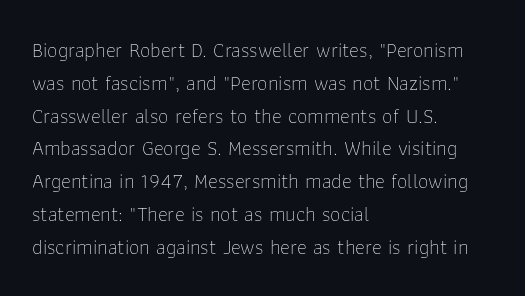
The image shows 21 px text type, upright; set left-aligned, normal line spacing (1.56x), normal letter spacing, not underlined.
